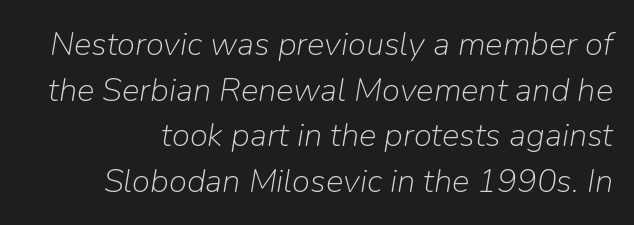
Q: Is the text bold? A: No.
Q: Is the text italic (slanted)? A: Yes, it leans right by about 9 degrees.
Q: Is the text underlined? A: No.
Q: Is the spacing between letters normal or unusually wide? A: Normal.
Q: Is the spacing between lines tight, normal or loose? A: Normal.
Q: Width (condensed, normal, or wide)? A: Normal.
Q: Stroke contrast? A: Low.
Q: x-height? A: Medium.
Q: Monospaced? A: No.
